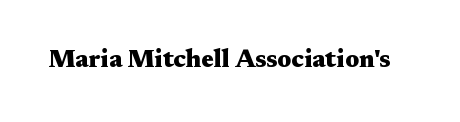
Q: Is the text bold? A: Yes.
Q: Is the text italic (slanted)? A: No, it is upright.
Q: Is the text underlined? A: No.
Q: Is the spacing between letters normal or unusually wide? A: Normal.
